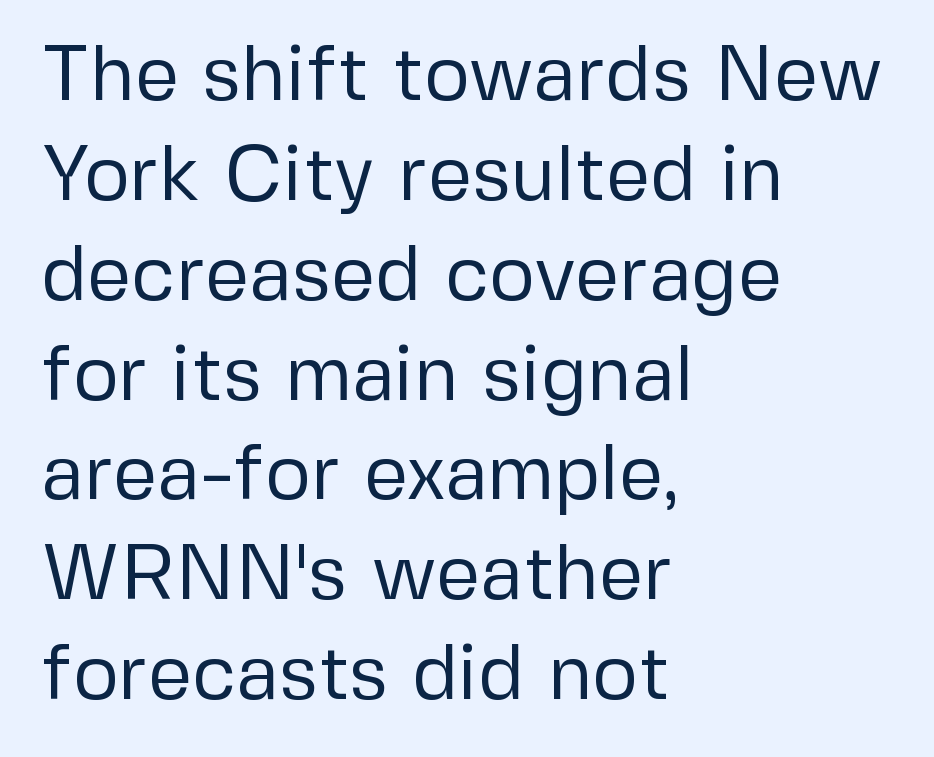
The image shows 78 px regular-weight sans-serif type, upright; set left-aligned, normal line spacing (1.28x), normal letter spacing, not underlined; low stroke contrast and a medium x-height.
